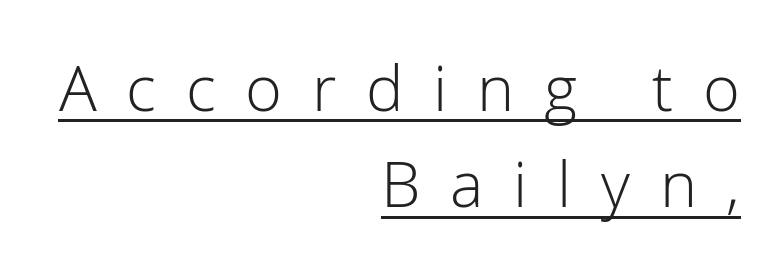
{"serif": "no", "italic": "no", "bold": "no", "weight": "light", "width": "normal", "stroke_contrast": "low", "x_height": "medium", "monospaced": "no", "underline": "yes", "align": "right", "line_spacing": "normal", "line_spacing_ratio": 1.53, "letter_spacing": "wide", "letter_spacing_em": 0.47, "glyph_px": 63}
